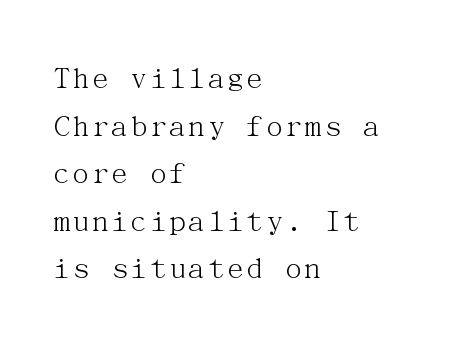
Q: Is the text bold? A: No.
Q: Is the text italic (slanted)? A: No, it is upright.
Q: Is the typeface a serif or a sans-serif typeface? A: Serif.
Q: Is the text underlined? A: No.
Q: How is the paragraph aligned? A: Left-aligned.
Q: Is the spacing between letters normal or unusually wide? A: Normal.
Q: Is the spacing between lines tight, normal or loose? A: Normal.
Q: Width (condensed, normal, or wide)? A: Normal.
Q: Stroke contrast? A: Medium.
Q: x-height? A: Medium.
